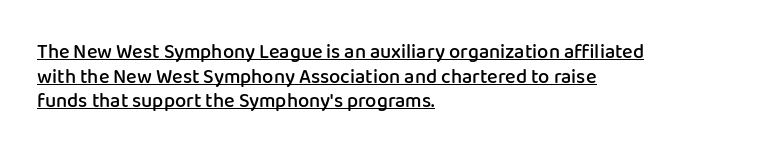
{"italic": "no", "bold": "semi", "underline": "yes", "align": "left", "line_spacing_ratio": 1.23, "letter_spacing": "normal", "letter_spacing_em": 0.0, "glyph_px": 20}
